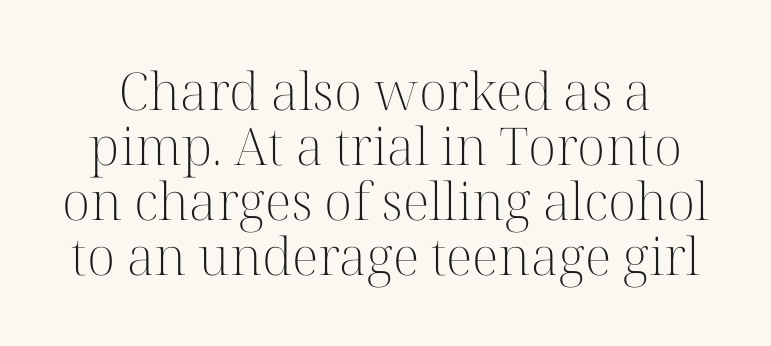
Ascenders rise straight up at ninety degrees. Each letter keeps its own natural width here, so spacing adapts to shape. In terms of letterspacing, this is plain default setting. Examine the stroke ends and you'll spot serifs. Leading: reduced. The typeface has the unassuming heft of standard copy or less.
